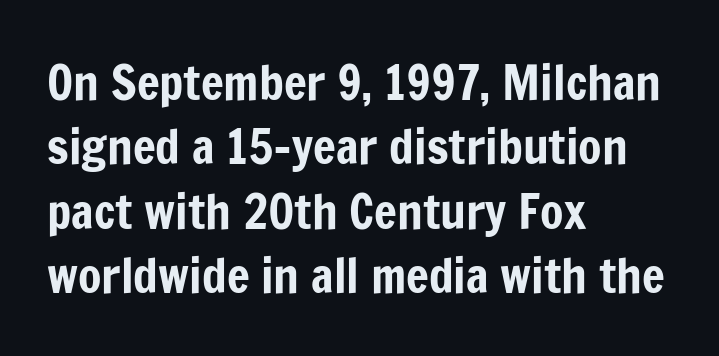
What stands out about the letter spacing? Nothing — it is the standard amount. Letters rest on an invisible, unmarked baseline. A sans-serif font was chosen for this passage. You could not count columns in this text — the font is proportionally spaced. The setting favours the left margin, as ordinary paragraphs usually do. Every stem runs plumb, perpendicular to the baseline.
